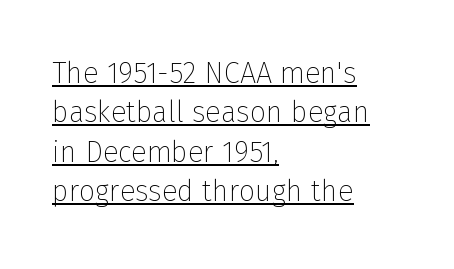
{"serif": "no", "italic": "no", "bold": "no", "weight": "thin", "width": "normal", "stroke_contrast": "low", "x_height": "medium", "monospaced": "no", "underline": "yes", "align": "left", "line_spacing": "normal", "line_spacing_ratio": 1.36, "letter_spacing": "normal", "letter_spacing_em": 0.0, "glyph_px": 29}
